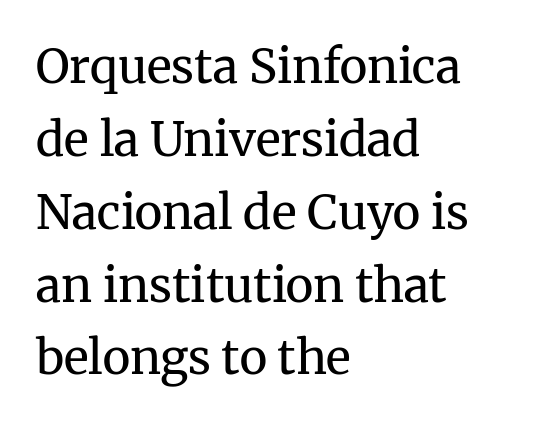
Leading matches the norm, producing a regular column. The cut favours lightness, reaching ordinary text weight at its darkest. Style check: upright. A bare baseline throughout the passage. Every row of glyphs begins at an identical x-position on the left. This sample has the flowing, uneven cadence of proportional lettering.
